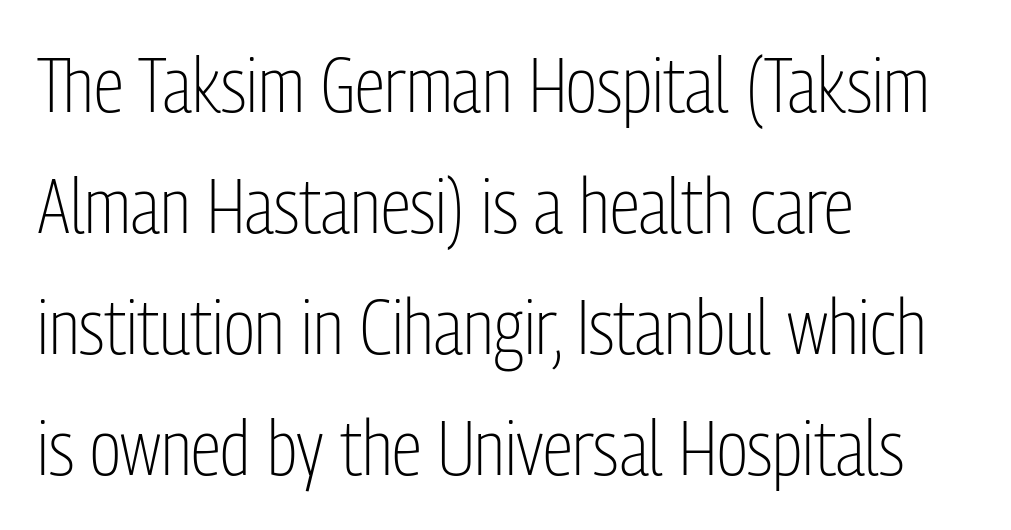
The image shows 77 px light, condensed sans-serif type, upright; set left-aligned, normal line spacing (1.57x), normal letter spacing, not underlined; low stroke contrast and a medium x-height.
